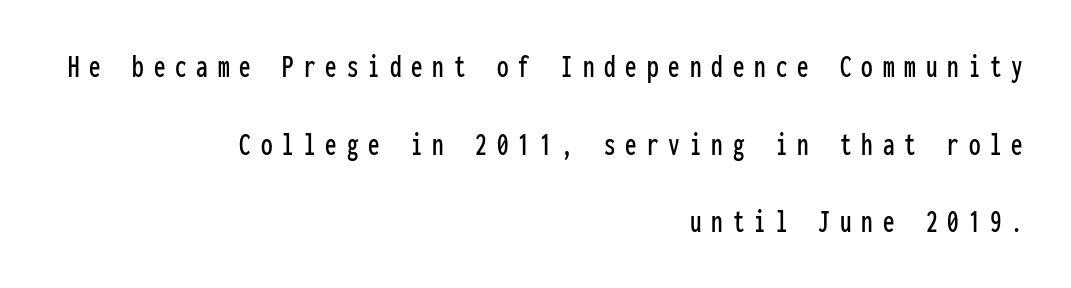
Casual observation: everything's shoved over to the right. Tracking value appears strongly positive — letters spread wide. Every character sits straight up, as roman type does. Each letter's strokes conclude bluntly, with no projecting serifs.
